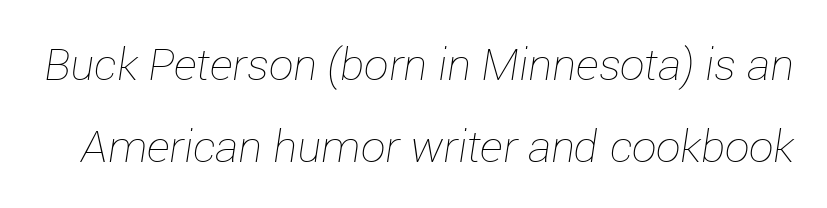
Q: Is the text bold? A: No.
Q: Is the text italic (slanted)? A: Yes, it leans right by about 12 degrees.
Q: Is the text underlined? A: No.
Q: Is the spacing between letters normal or unusually wide? A: Normal.
Q: Width (condensed, normal, or wide)? A: Normal.
Q: Stroke contrast? A: Low.
Q: x-height? A: Medium.
Q: Monospaced? A: No.
